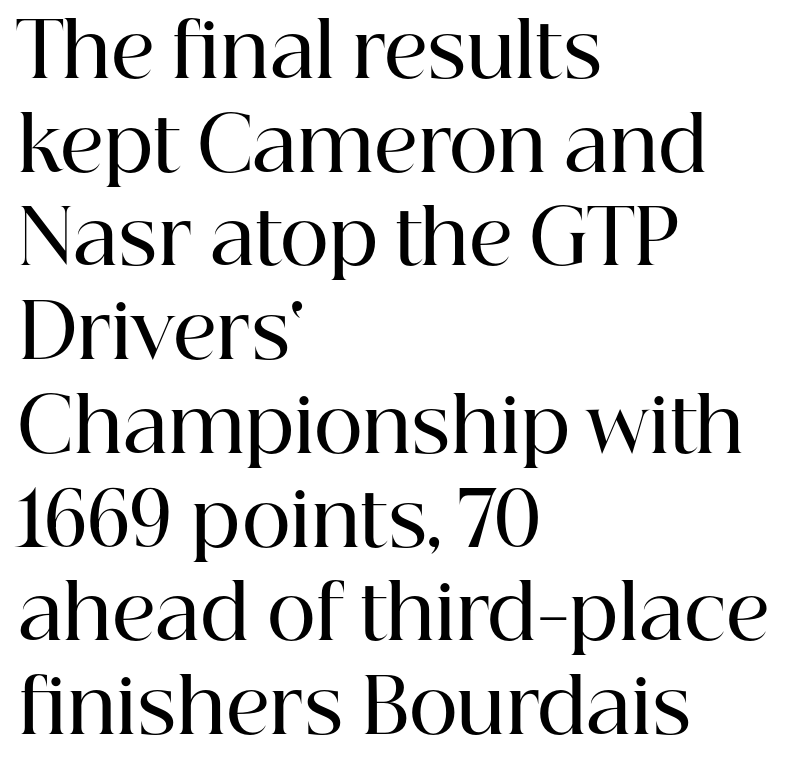
Q: Is the text bold? A: Semi-bold.
Q: Is the text italic (slanted)? A: No, it is upright.
Q: Is the typeface a serif or a sans-serif typeface? A: Serif.
Q: Is the text underlined? A: No.
Q: How is the paragraph aligned? A: Left-aligned.
Q: Is the spacing between letters normal or unusually wide? A: Normal.
Q: Is the spacing between lines tight, normal or loose? A: Normal.
Q: Width (condensed, normal, or wide)? A: Normal.
Q: Stroke contrast? A: High.
Q: x-height? A: Medium.
Q: Monospaced? A: No.
